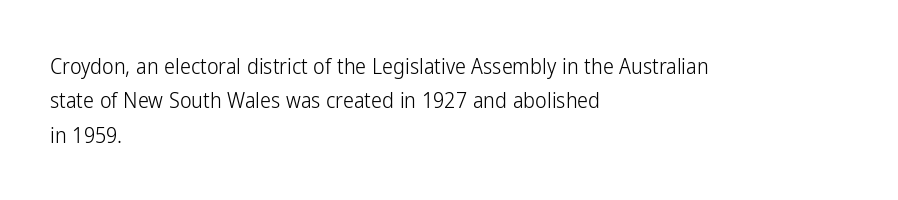
Q: Is the text bold? A: No.
Q: Is the text italic (slanted)? A: No, it is upright.
Q: Is the text underlined? A: No.
Q: How is the paragraph aligned? A: Left-aligned.
Q: Is the spacing between letters normal or unusually wide? A: Normal.
Q: Is the spacing between lines tight, normal or loose? A: Normal.
